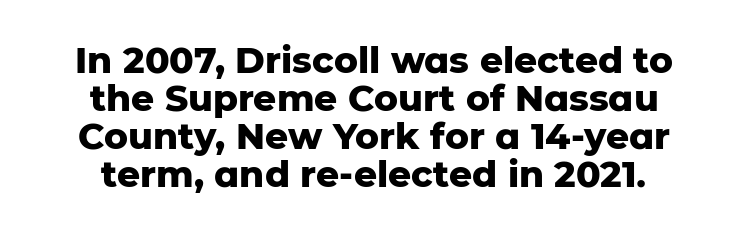
Q: Is the text bold? A: Yes.
Q: Is the text italic (slanted)? A: No, it is upright.
Q: Is the typeface a serif or a sans-serif typeface? A: Sans-serif.
Q: Is the text underlined? A: No.
Q: How is the paragraph aligned? A: Centered.
Q: Is the spacing between letters normal or unusually wide? A: Normal.
Q: Is the spacing between lines tight, normal or loose? A: Tight.
Q: Width (condensed, normal, or wide)? A: Normal.
Q: Stroke contrast? A: Low.
Q: x-height? A: Medium.
Q: Monospaced? A: No.
